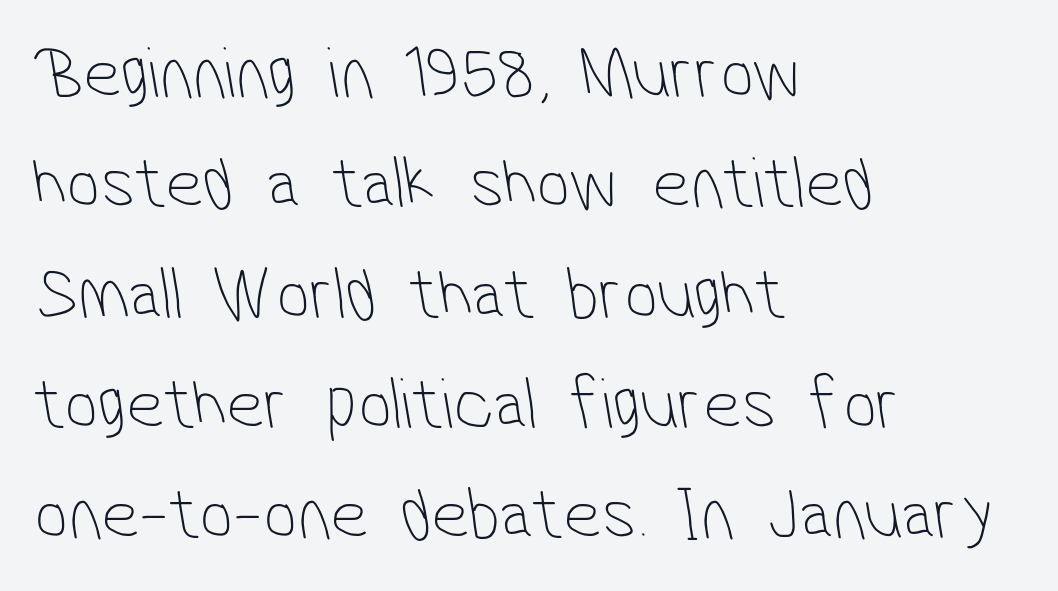
Q: Is the text bold? A: No.
Q: Is the typeface a serif or a sans-serif typeface? A: Sans-serif.
Q: Is the text underlined? A: No.
Q: How is the paragraph aligned? A: Left-aligned.
Q: Is the spacing between letters normal or unusually wide? A: Normal.
Q: Is the spacing between lines tight, normal or loose? A: Normal.
Q: Width (condensed, normal, or wide)? A: Condensed.
Q: Stroke contrast? A: Low.
Q: x-height? A: Medium.
Q: Monospaced? A: No.
